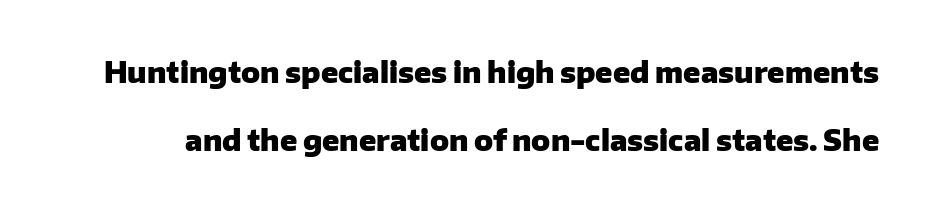
{"serif": "no", "italic": "no", "bold": "yes", "weight": "heavy", "width": "normal", "stroke_contrast": "low", "x_height": "medium", "monospaced": "no", "underline": "no", "line_spacing": "loose", "line_spacing_ratio": 2.43, "letter_spacing": "normal", "letter_spacing_em": 0.0, "glyph_px": 28}
